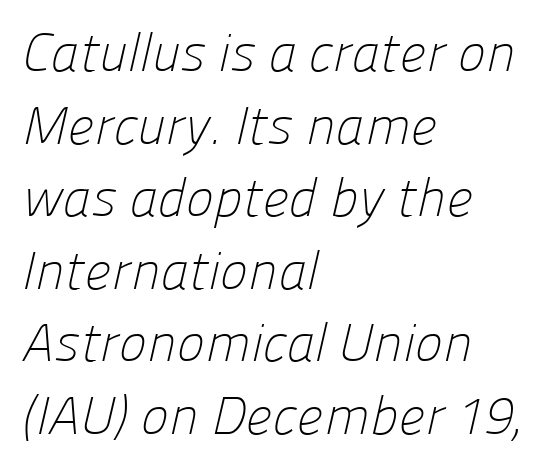
This rendering leaves character spacing at its baseline value. Each letter keeps its own natural width here, so spacing adapts to shape. Has an underline been added? It has not. Nothing heavy about these letters — not bold at all. The space between consecutive lines is moderate. The letters carry no serifs — their stems end cleanly without finishing strokes.
